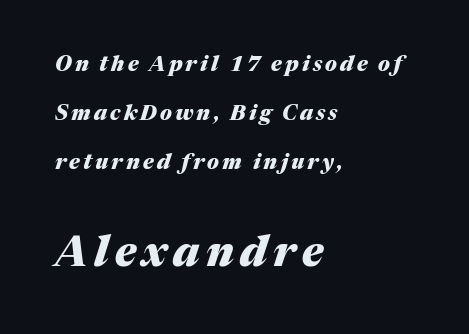
The image shows 42 px heavy type, italic (leaning right); set left-aligned, loose line spacing (2.33x), not underlined; the second (bottom) block is 2.0x larger; medium stroke contrast and a medium x-height.
